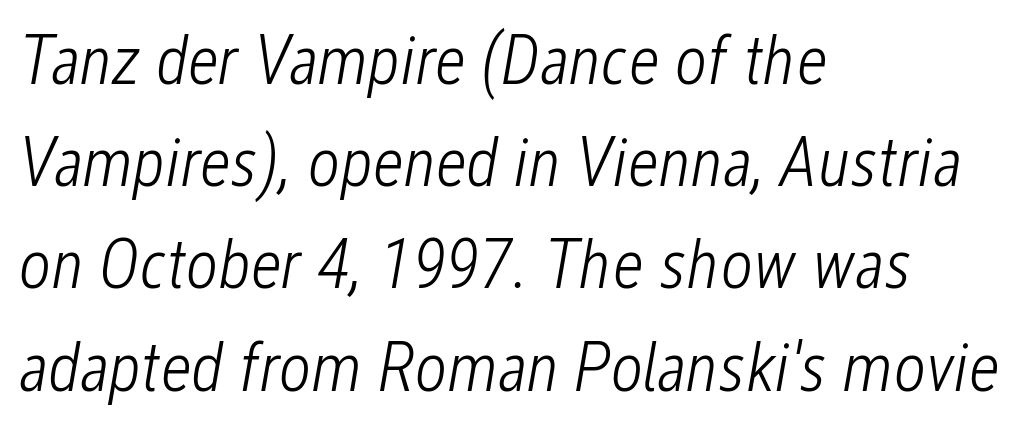
Q: Is the text bold? A: No.
Q: Is the text italic (slanted)? A: Yes, it leans right by about 12 degrees.
Q: Is the text underlined? A: No.
Q: How is the paragraph aligned? A: Left-aligned.
Q: Is the spacing between letters normal or unusually wide? A: Normal.
Q: Is the spacing between lines tight, normal or loose? A: Normal.
Q: Width (condensed, normal, or wide)? A: Condensed.
Q: Stroke contrast? A: Low.
Q: x-height? A: Medium.
Q: Monospaced? A: No.
